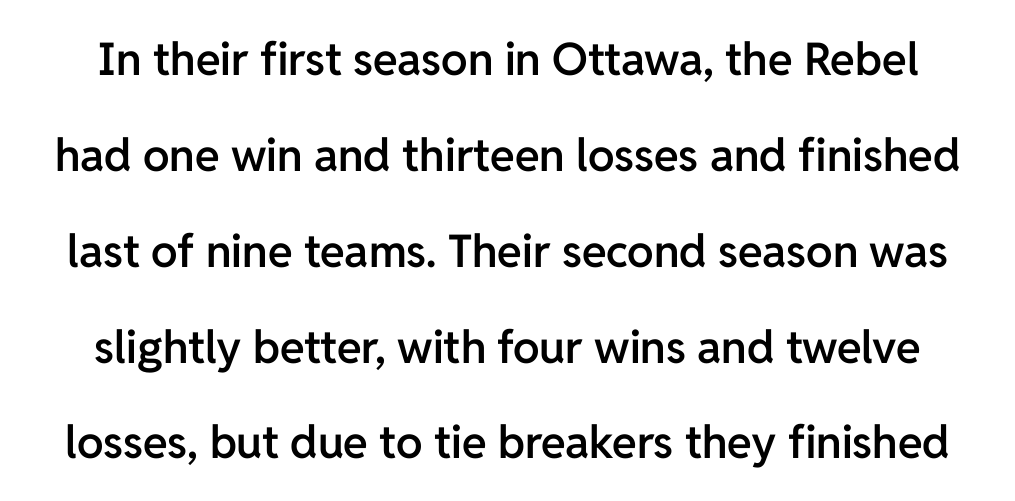
{"serif": "no", "italic": "no", "bold": "semi", "weight": "semibold", "width": "normal", "stroke_contrast": "low", "x_height": "medium", "monospaced": "no", "underline": "no", "line_spacing": "loose", "line_spacing_ratio": 2.13, "letter_spacing": "normal", "letter_spacing_em": 0.0, "glyph_px": 45}
